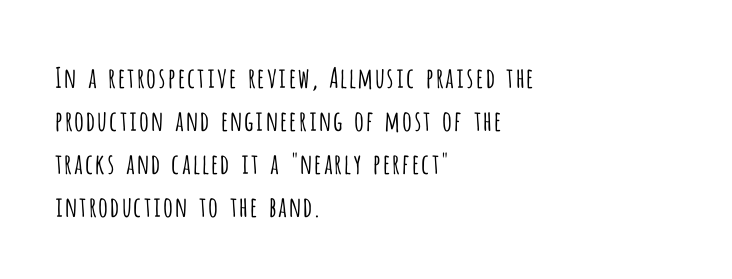
One glance says typical: line gaps are just what's usual. The weight would be labelled regular, book, light, or lighter still. A clean baseline with only descenders dipping below it. This rendering leaves character spacing at its baseline value.
